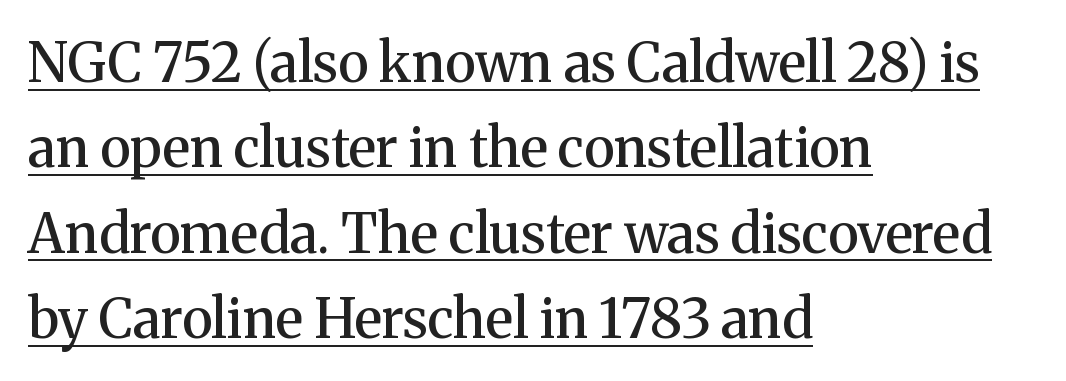
You can see a thin bar hugging the bottom of the glyphs. Honestly, the row spacing looks completely unremarkable. This is the regular roman posture of the typeface. Character widths vary here, with narrow letters taking less room than wide ones. Classification — serif.
